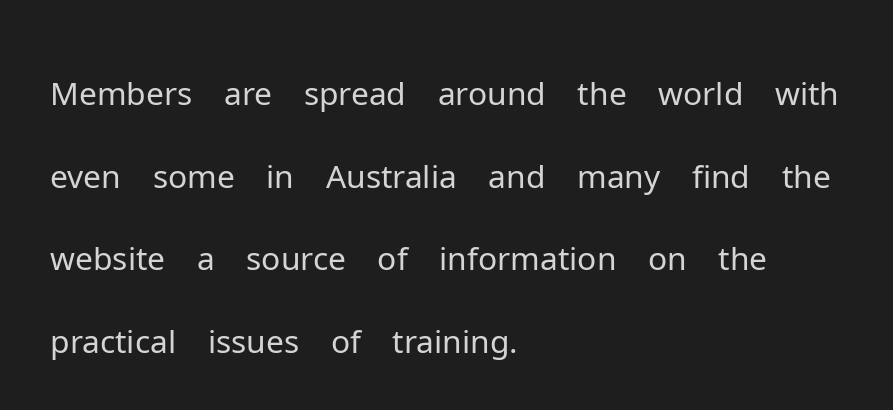
Q: Is the text bold? A: No.
Q: Is the text italic (slanted)? A: No, it is upright.
Q: Is the typeface a serif or a sans-serif typeface? A: Sans-serif.
Q: Is the text underlined? A: No.
Q: How is the paragraph aligned? A: Left-aligned.
Q: Is the spacing between letters normal or unusually wide? A: Normal.
Q: Is the spacing between lines tight, normal or loose? A: Normal.
Q: Width (condensed, normal, or wide)? A: Normal.
Q: Stroke contrast? A: Low.
Q: x-height? A: Medium.
Q: Monospaced? A: No.
